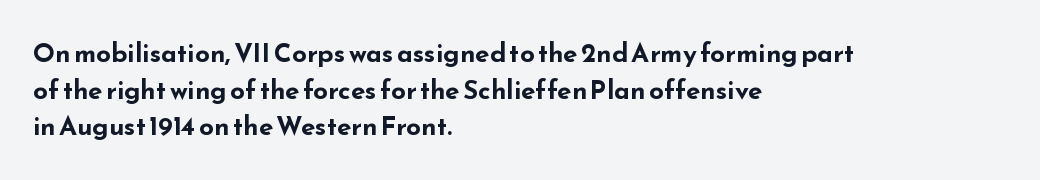
{"italic": "no", "bold": "yes", "underline": "no", "align": "left", "line_spacing": "normal", "line_spacing_ratio": 1.41, "letter_spacing": "normal", "letter_spacing_em": 0.0, "glyph_px": 26}
